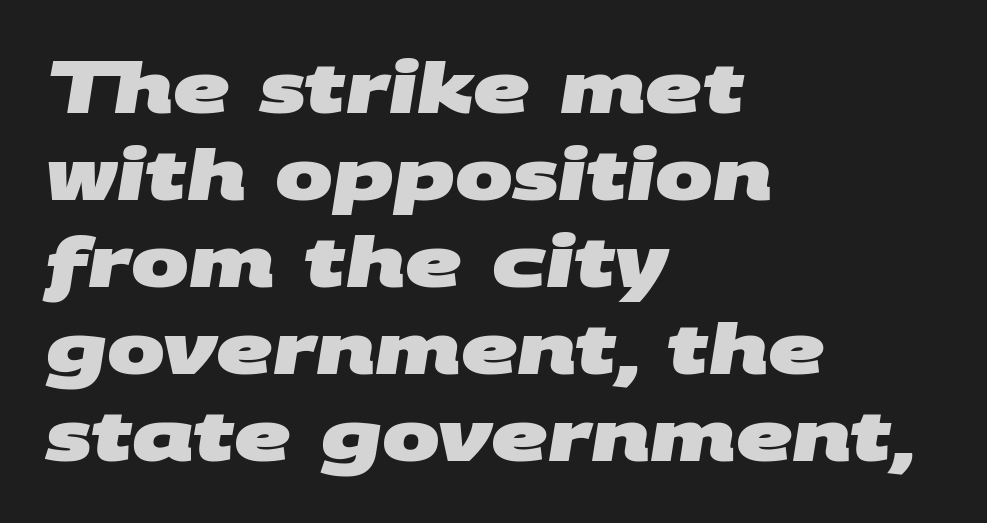
The image shows 69 px heavy, wide sans-serif type; set left-aligned, normal line spacing (1.26x), normal letter spacing, not underlined; medium stroke contrast and a large x-height.
